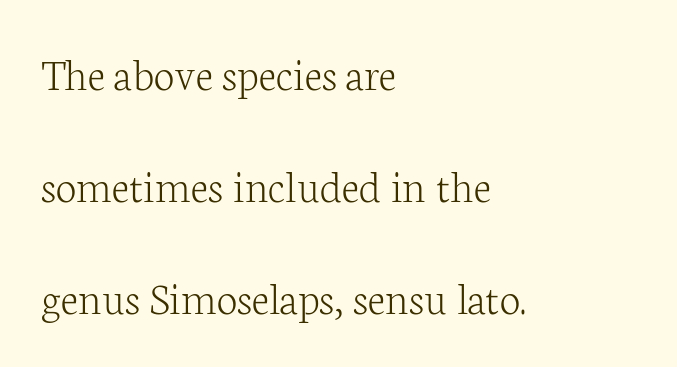
Varying glyph widths throughout — classic text-font behaviour. Type without underlining. Leading is clearly above the norm, producing a sparse column. The weight would be labelled regular, book, light, or lighter still. Line beginnings align vertically; line endings do not.
